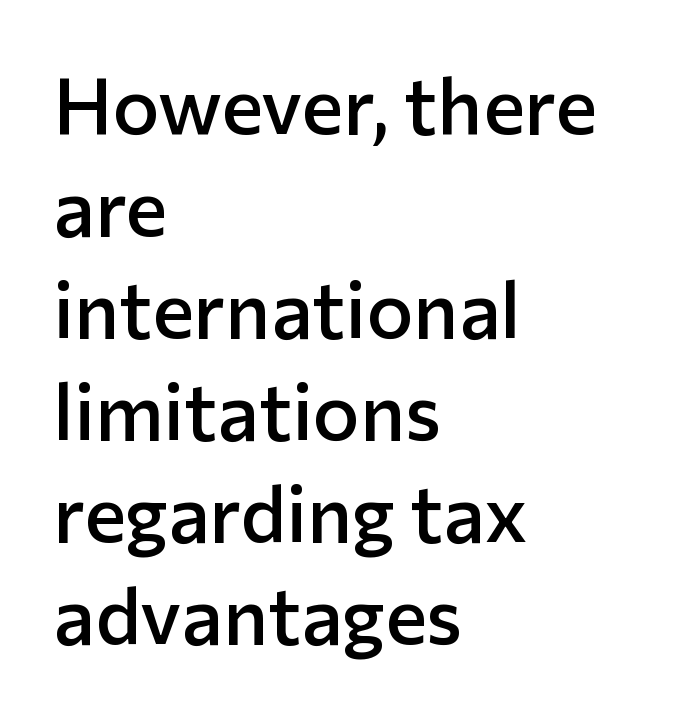
The image shows 79 px semibold sans-serif type, upright; set left-aligned, normal line spacing (1.29x), normal letter spacing, not underlined; low stroke contrast and a medium x-height.
